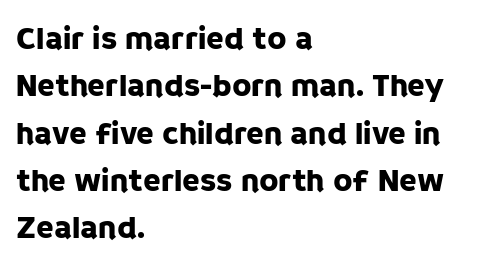
Layout note: lines flush left. Note: no serifs on the glyphs. Unlike italic type, these characters show no tilt at all. This rendering features lettering with no underline.
